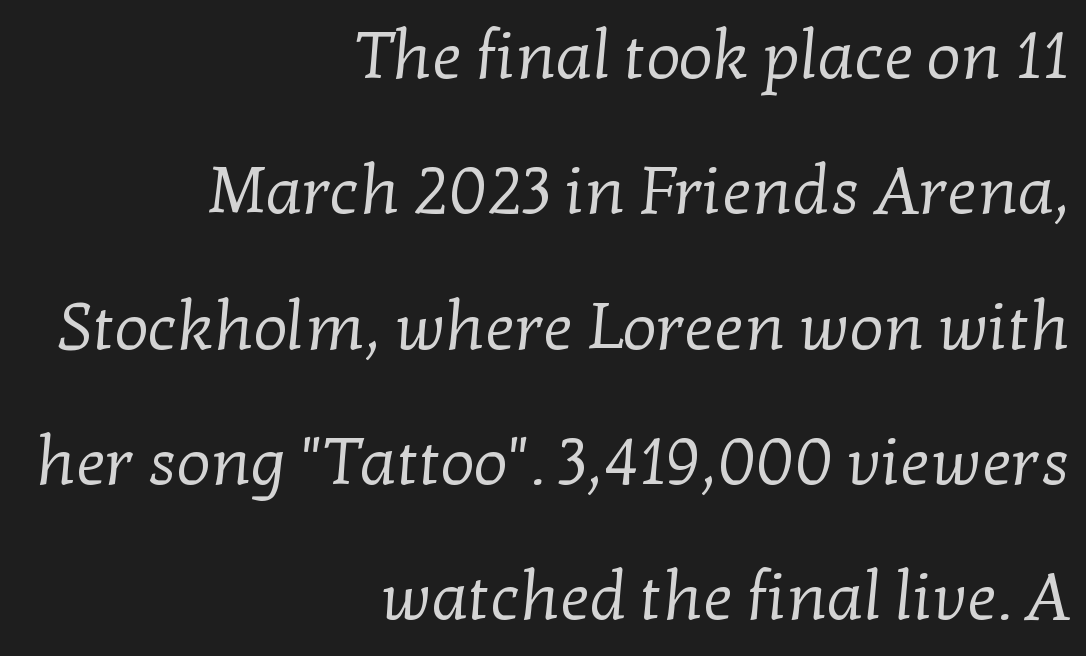
Each letter keeps its own natural width here, so spacing adapts to shape. Successive baselines arrive slowly, with a big drop between each. The face looks like a standard text weight, possibly lighter. Characters follow at the spacing the type designer built in. The area under the type is left untouched. The paragraph shown leans on its right margin.
